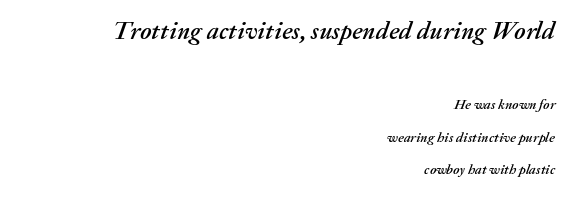
Q: Is the text italic (slanted)? A: Yes, it leans right by about 20 degrees.
Q: Is the text underlined? A: No.
Q: How is the paragraph aligned? A: Right-aligned.
Q: Is the spacing between letters normal or unusually wide? A: Normal.
Q: Is the spacing between lines tight, normal or loose? A: Loose.
Q: Which block of text is set in a larger size, the first (top) or the second (bottom)? A: The first (top) one.
